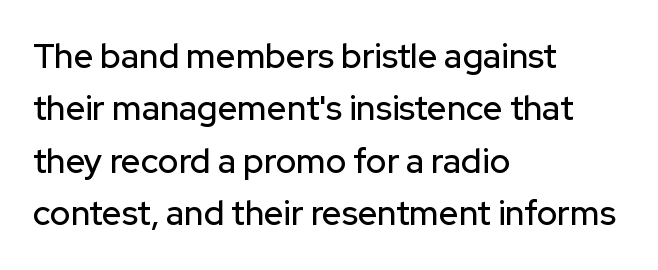
{"serif": "no", "italic": "no", "width": "normal", "stroke_contrast": "low", "x_height": "medium", "monospaced": "no", "underline": "no", "align": "left", "line_spacing": "normal", "line_spacing_ratio": 1.54, "letter_spacing": "normal", "letter_spacing_em": 0.0, "glyph_px": 34}
